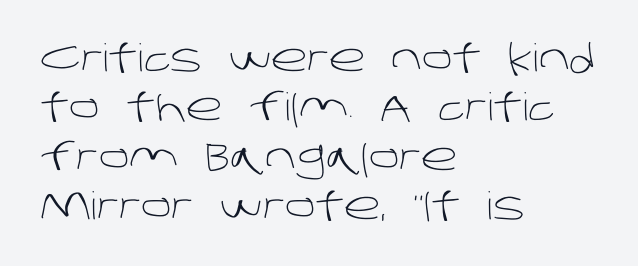
Q: Is the text bold? A: No.
Q: Is the typeface a serif or a sans-serif typeface? A: Sans-serif.
Q: Is the text underlined? A: No.
Q: How is the paragraph aligned? A: Left-aligned.
Q: Is the spacing between letters normal or unusually wide? A: Normal.
Q: Is the spacing between lines tight, normal or loose? A: Normal.
Q: Width (condensed, normal, or wide)? A: Normal.
Q: Stroke contrast? A: Low.
Q: x-height? A: Large.
Q: Monospaced? A: No.
